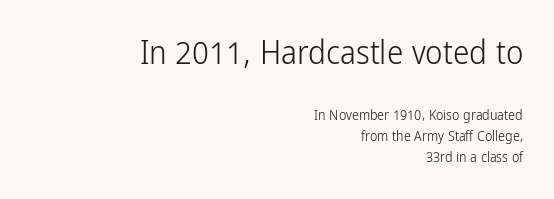
Normally led — the rows are evenly, conventionally spaced. A flush-right, rag-left setting is used for this passage. Caption: upper text group enlarged, lower text group reduced. The gap between lines stays unmarked. Nobody touched the tracking dial on this one. Character widths vary here, with narrow letters taking less room than wide ones.
